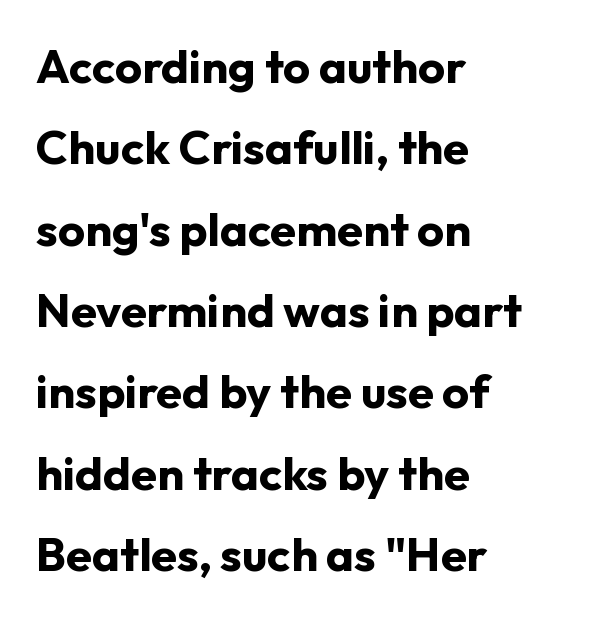
Q: Is the text bold? A: Yes.
Q: Is the text italic (slanted)? A: No, it is upright.
Q: Is the typeface a serif or a sans-serif typeface? A: Sans-serif.
Q: Is the text underlined? A: No.
Q: How is the paragraph aligned? A: Left-aligned.
Q: Is the spacing between letters normal or unusually wide? A: Normal.
Q: Width (condensed, normal, or wide)? A: Normal.
Q: Stroke contrast? A: Low.
Q: x-height? A: Medium.
Q: Monospaced? A: No.
